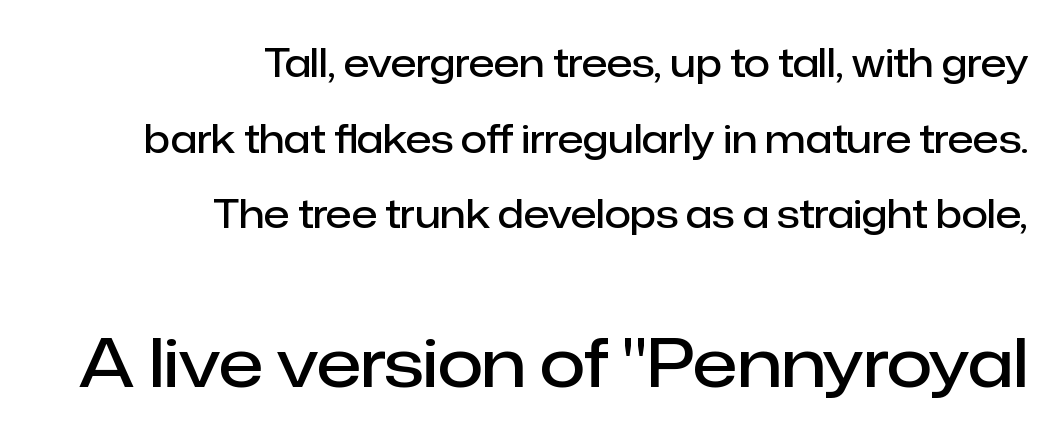
The image shows 66 px semibold sans-serif type, upright; set right-aligned, loose line spacing (1.99x), normal letter spacing, not underlined; the second (bottom) block is 1.74x larger; low stroke contrast and a medium x-height.
